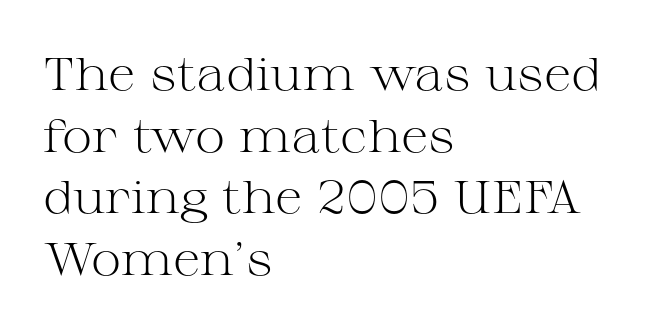
The image shows 46 px light, wide serif type, upright; set left-aligned, normal line spacing (1.34x), normal letter spacing, not underlined; medium stroke contrast and a medium x-height.
